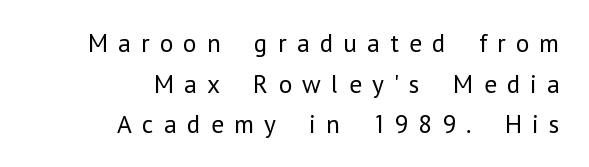
Leading matches the norm, producing a regular column. The font sits on the lighter half of the weight spectrum, regular included. When letters stand straight like this, we call the style roman or upright. The gap between lines stays unmarked. Horizontal alignment here is rightward, an uncommon choice for prose. Tracking value appears strongly positive — letters spread wide.
